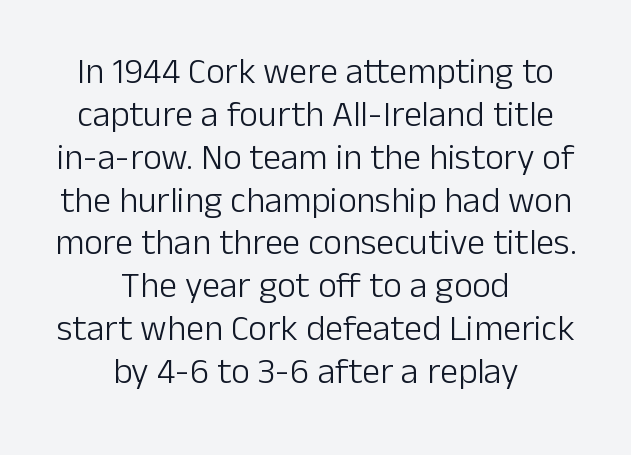
The type is set solid horizontally, with unmodified tracking. Here the designer chose a conventional face with non-uniform glyph widths. Is the stroke heavy? The answer is a plain regular-or-lighter. What kind of face is this? One without serifs — a sans.
